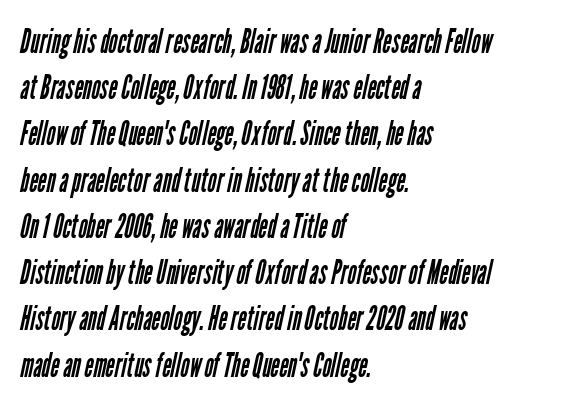
{"serif": "no", "bold": "no", "weight": "regular", "width": "condensed", "stroke_contrast": "low", "x_height": "medium", "monospaced": "no", "underline": "no", "align": "left", "line_spacing": "normal", "line_spacing_ratio": 1.36, "letter_spacing": "normal", "letter_spacing_em": 0.0, "glyph_px": 34}
